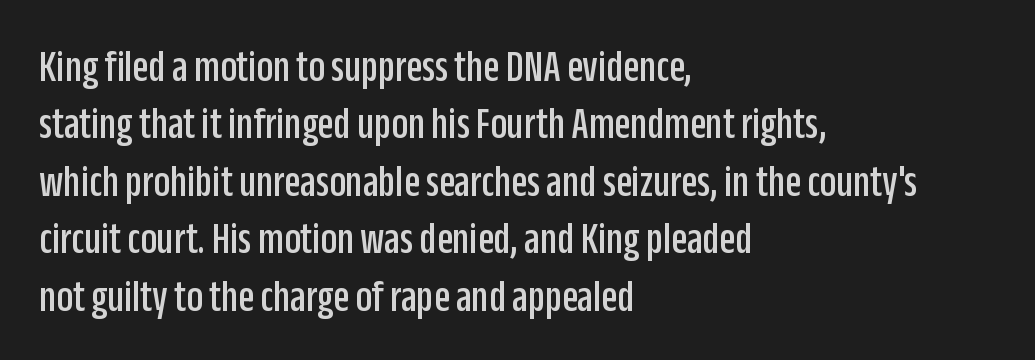
The gap between lines stays unmarked. Every character sits straight up, as roman type does. Reading down the column, the eye jumps a familiar distance to each next line. A classic flush-left, rag-right setting is used for this passage. Note the varied advance widths — an 'i' is clearly narrower than an 'm'. Tracking here is standard; glyphs follow each other at the usual distance.
